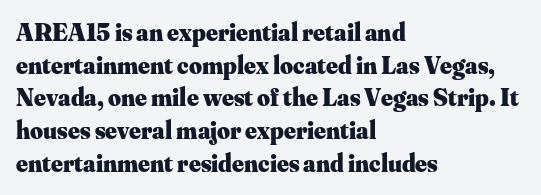
The image shows 25 px bold type, upright; set left-aligned, normal line spacing (1.31x), normal letter spacing, not underlined.
